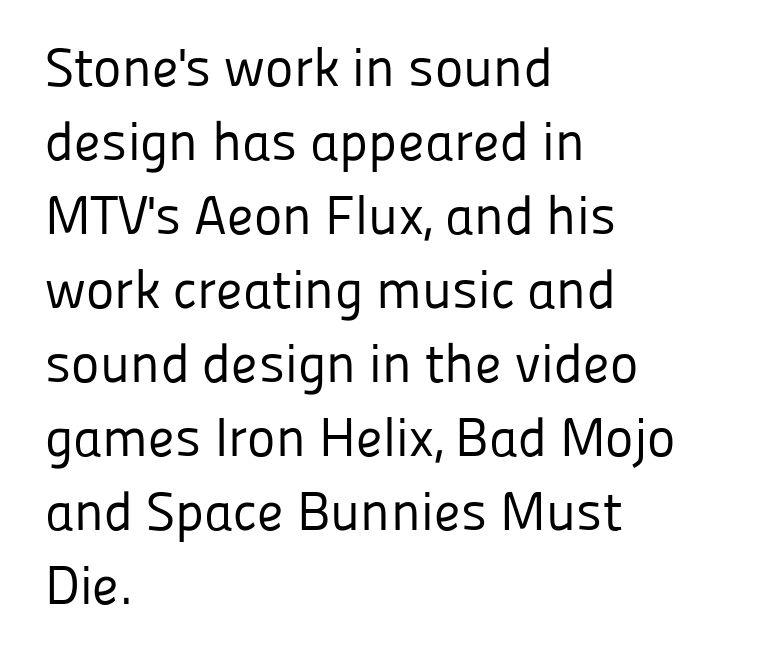
Grotesque or geometric, the face here clearly has no serifs. Vertically, the passage feels balanced, rows spaced as you'd expect. The lettering stays uniformly vertical, giving the passage a roman look. A typesetter would call this proportional, since set widths differ per character. Short note: letters normally spaced.
